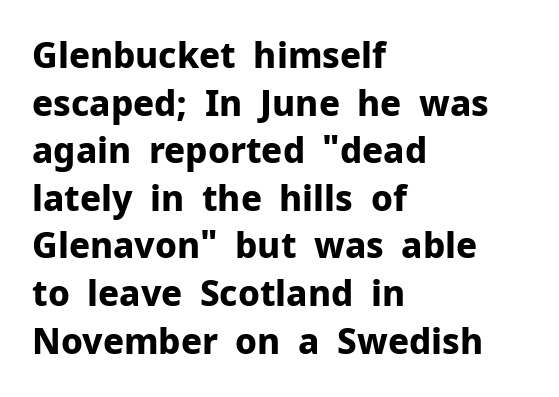
The image shows 35 px bold sans-serif type, upright; set left-aligned, normal line spacing (1.36x), normal letter spacing, not underlined; low stroke contrast and a medium x-height.
